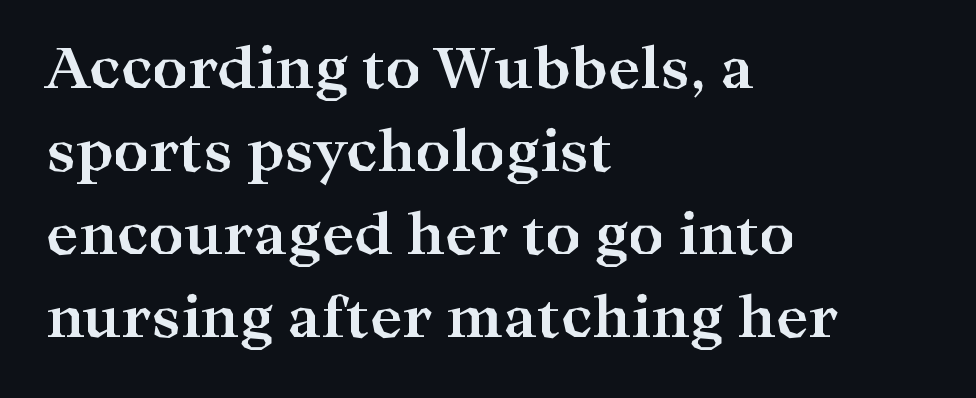
The image shows 55 px bold, wide serif type, upright; set left-aligned, normal line spacing (1.51x), normal letter spacing, not underlined; high stroke contrast and a medium x-height.
